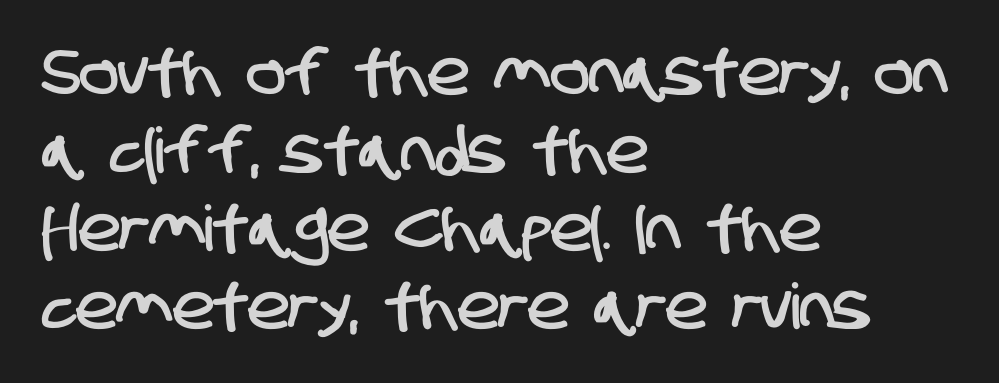
{"serif": "no", "width": "condensed", "stroke_contrast": "low", "x_height": "large", "monospaced": "no", "underline": "no", "align": "left", "line_spacing_ratio": 1.24, "letter_spacing": "normal", "letter_spacing_em": 0.0, "glyph_px": 63}
